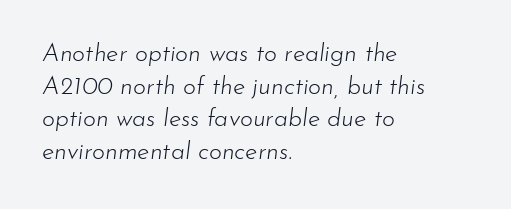
{"italic": "yes", "lean": "right", "slant_degrees": 7, "bold": "no", "underline": "no", "align": "left", "line_spacing": "normal", "line_spacing_ratio": 1.31, "letter_spacing": "normal", "letter_spacing_em": 0.0, "glyph_px": 25}
